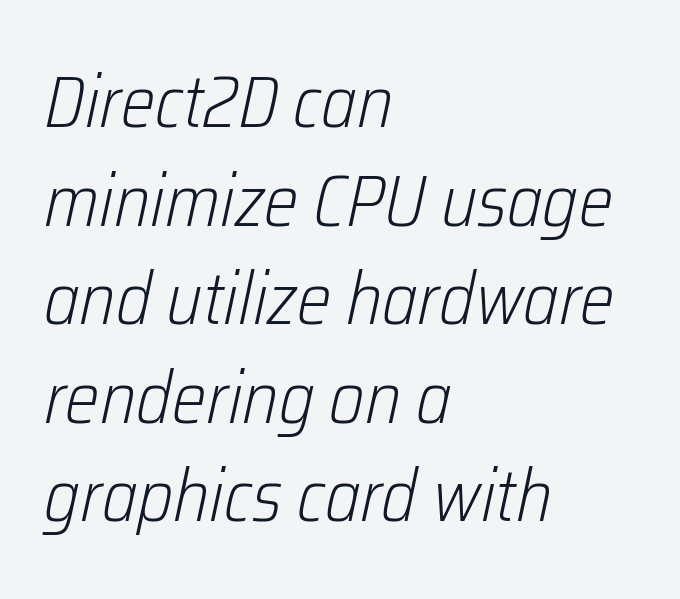
Q: Is the text bold? A: No.
Q: Is the text italic (slanted)? A: Yes, it leans right by about 12 degrees.
Q: Is the text underlined? A: No.
Q: How is the paragraph aligned? A: Left-aligned.
Q: Is the spacing between letters normal or unusually wide? A: Normal.
Q: Is the spacing between lines tight, normal or loose? A: Normal.
Q: Width (condensed, normal, or wide)? A: Condensed.
Q: Stroke contrast? A: Low.
Q: x-height? A: Medium.
Q: Monospaced? A: No.
